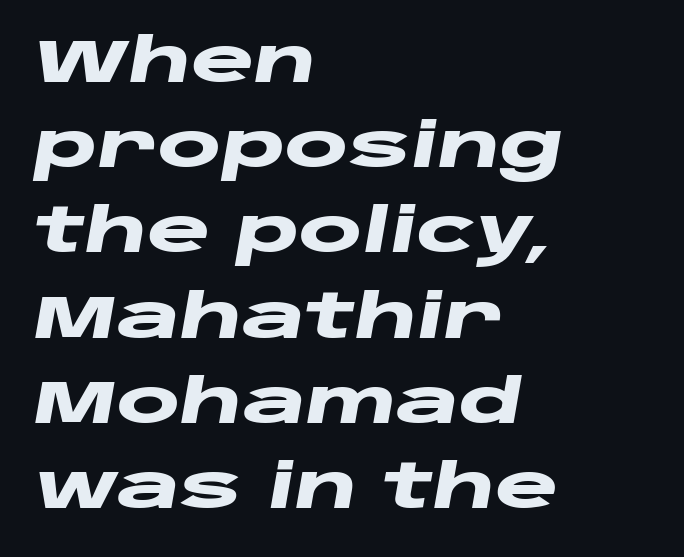
Q: Is the text bold? A: Yes.
Q: Is the text italic (slanted)? A: Yes, it leans right by about 10 degrees.
Q: Is the text underlined? A: No.
Q: How is the paragraph aligned? A: Left-aligned.
Q: Is the spacing between letters normal or unusually wide? A: Normal.
Q: Is the spacing between lines tight, normal or loose? A: Normal.
Q: Width (condensed, normal, or wide)? A: Wide.
Q: Stroke contrast? A: Low.
Q: x-height? A: Large.
Q: Monospaced? A: No.
